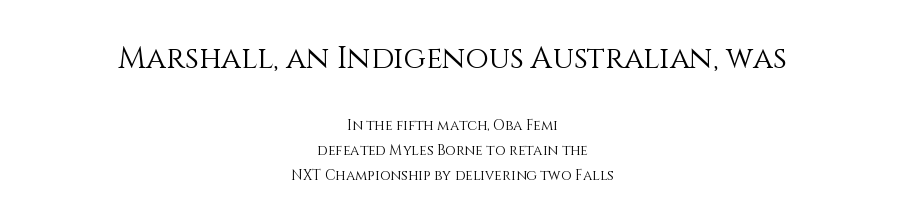
The image shows 30 px light type, upright; set centered, line spacing 1.8x, normal letter spacing, not underlined; the first (top) block is 2.14x larger; medium stroke contrast and a large x-height.
